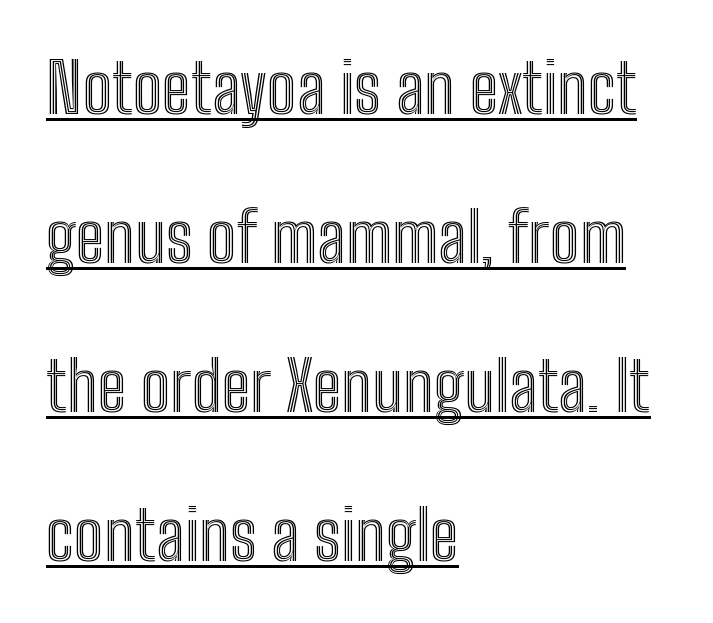
Q: Is the text italic (slanted)? A: No, it is upright.
Q: Is the text underlined? A: Yes.
Q: How is the paragraph aligned? A: Left-aligned.
Q: Is the spacing between letters normal or unusually wide? A: Normal.
Q: Is the spacing between lines tight, normal or loose? A: Loose.
Q: Width (condensed, normal, or wide)? A: Condensed.
Q: x-height? A: Medium.
Q: Monospaced? A: No.
